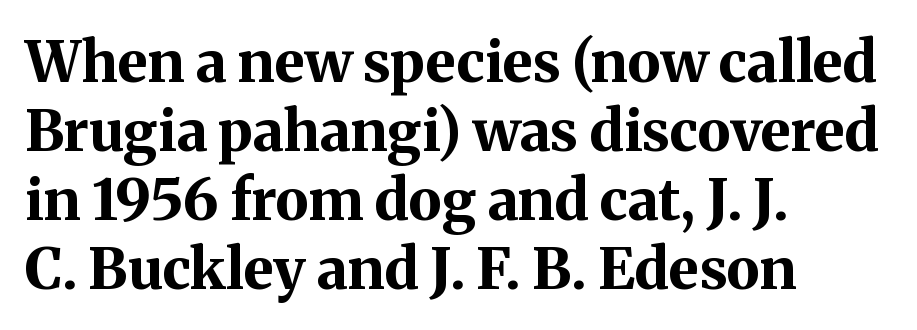
Q: Is the text bold? A: Yes.
Q: Is the text italic (slanted)? A: No, it is upright.
Q: Is the typeface a serif or a sans-serif typeface? A: Serif.
Q: Is the text underlined? A: No.
Q: How is the paragraph aligned? A: Left-aligned.
Q: Is the spacing between letters normal or unusually wide? A: Normal.
Q: Width (condensed, normal, or wide)? A: Normal.
Q: Stroke contrast? A: Medium.
Q: x-height? A: Medium.
Q: Monospaced? A: No.
